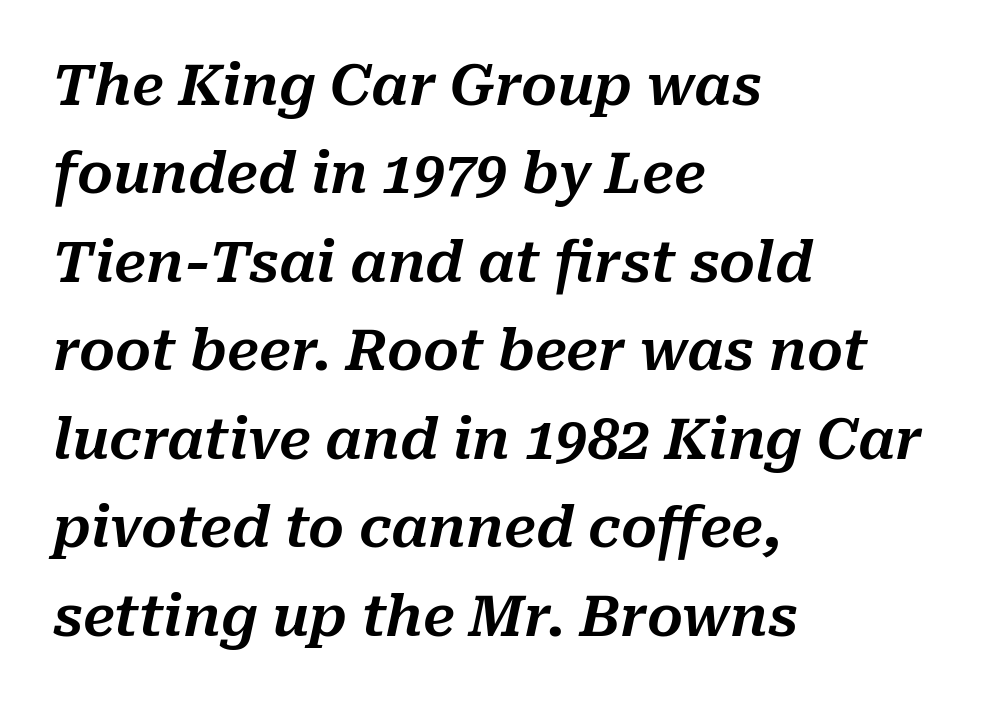
Q: Is the text italic (slanted)? A: Yes, it leans right by about 10 degrees.
Q: Is the text underlined? A: No.
Q: How is the paragraph aligned? A: Left-aligned.
Q: Is the spacing between letters normal or unusually wide? A: Normal.
Q: Is the spacing between lines tight, normal or loose? A: Normal.
Q: Width (condensed, normal, or wide)? A: Normal.
Q: Stroke contrast? A: Medium.
Q: x-height? A: Medium.
Q: Monospaced? A: No.
